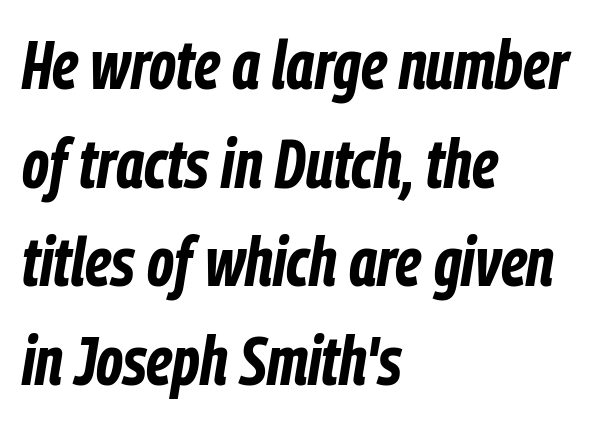
Q: Is the text bold? A: Yes.
Q: Is the text italic (slanted)? A: Yes, it leans right by about 9 degrees.
Q: Is the text underlined? A: No.
Q: How is the paragraph aligned? A: Left-aligned.
Q: Is the spacing between letters normal or unusually wide? A: Normal.
Q: Is the spacing between lines tight, normal or loose? A: Normal.
Q: Width (condensed, normal, or wide)? A: Condensed.
Q: Stroke contrast? A: Low.
Q: x-height? A: Medium.
Q: Monospaced? A: No.
